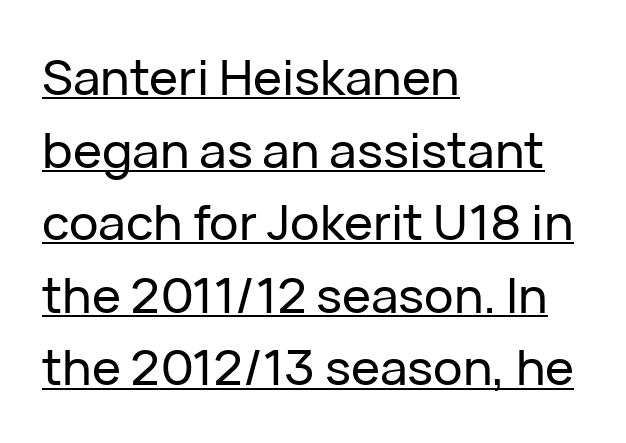
The image shows 49 px sans-serif type, upright; set left-aligned, normal line spacing (1.48x), normal letter spacing, underlined; low stroke contrast and a medium x-height.
